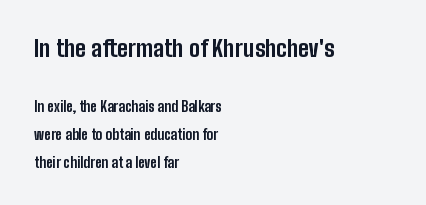
{"italic": "no", "bold": "yes", "underline": "no", "align": "left", "line_spacing": "loose", "line_spacing_ratio": 1.99, "letter_spacing": "normal", "letter_spacing_em": 0.0, "larger_block": "first", "size_ratio": 1.64, "glyph_px": 23}
